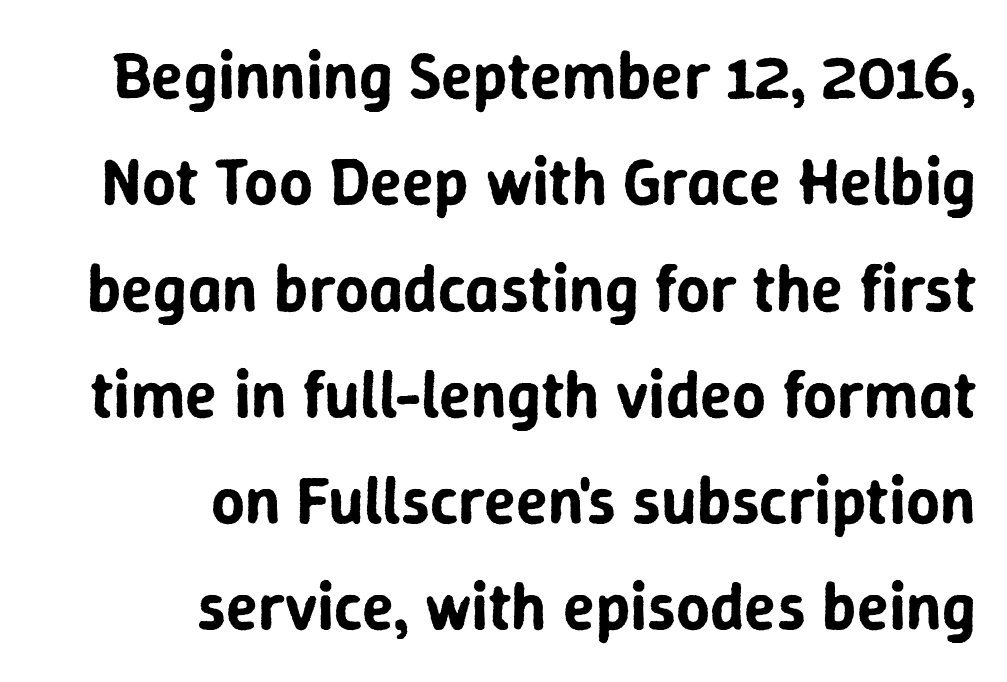
Inter-character spacing is left at the font's built-in metrics. Classification — sans serif. The letters advance in unequal steps, a hallmark of proportional type. The space between consecutive lines is moderate. Words float on clear page, feet unadorned.
